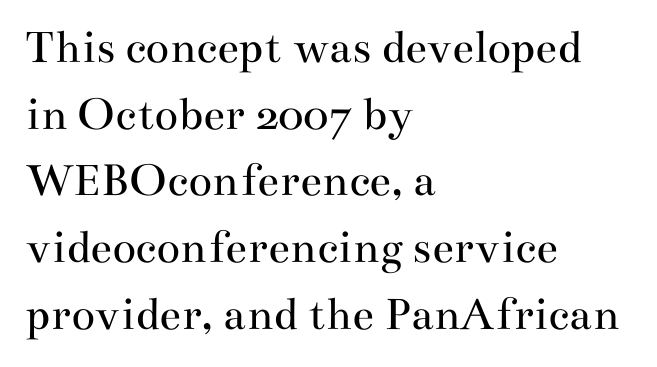
Q: Is the text bold? A: No.
Q: Is the text italic (slanted)? A: No, it is upright.
Q: Is the typeface a serif or a sans-serif typeface? A: Serif.
Q: Is the text underlined? A: No.
Q: How is the paragraph aligned? A: Left-aligned.
Q: Is the spacing between letters normal or unusually wide? A: Normal.
Q: Is the spacing between lines tight, normal or loose? A: Normal.
Q: Width (condensed, normal, or wide)? A: Wide.
Q: Stroke contrast? A: Medium.
Q: x-height? A: Small.
Q: Monospaced? A: No.
